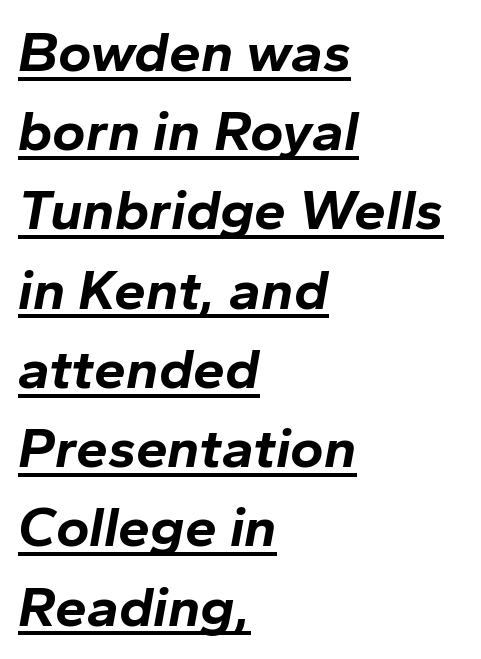
The image shows 57 px bold type, italic (leaning right); set left-aligned, normal line spacing (1.39x), normal letter spacing, underlined; low stroke contrast and a medium x-height.
